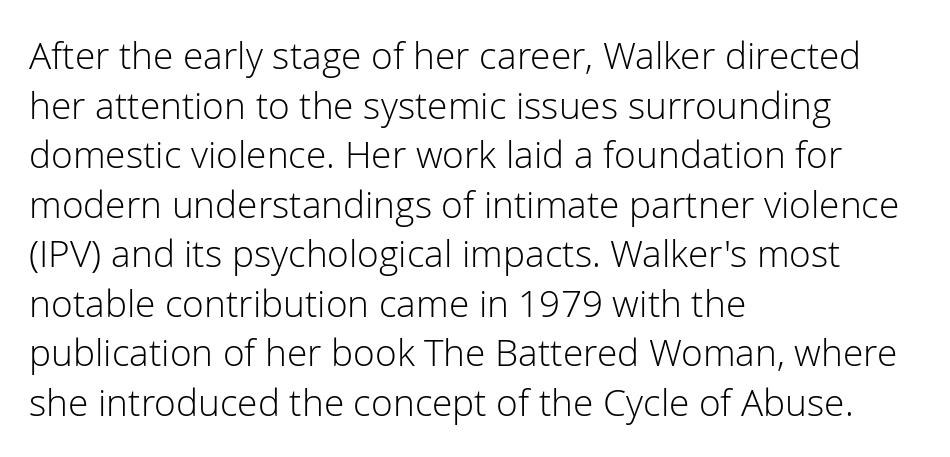
The image shows 37 px light sans-serif type, upright; set left-aligned, normal line spacing (1.34x), normal letter spacing, not underlined; low stroke contrast and a medium x-height.
